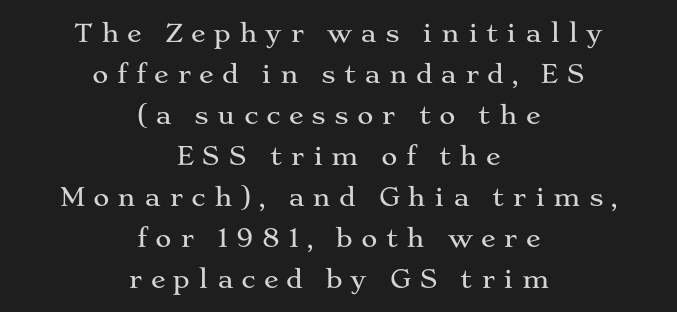
{"italic": "no", "underline": "no", "align": "center", "line_spacing": "normal", "line_spacing_ratio": 1.64, "letter_spacing": "wide", "letter_spacing_em": 0.32, "glyph_px": 25}
